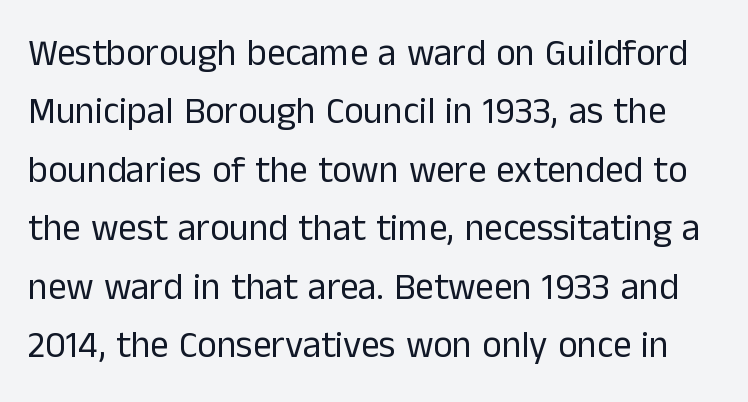
{"serif": "no", "italic": "no", "bold": "no", "weight": "regular", "width": "normal", "stroke_contrast": "low", "x_height": "medium", "monospaced": "no", "underline": "no", "line_spacing": "normal", "line_spacing_ratio": 1.58, "letter_spacing": "normal", "letter_spacing_em": 0.0, "glyph_px": 37}
